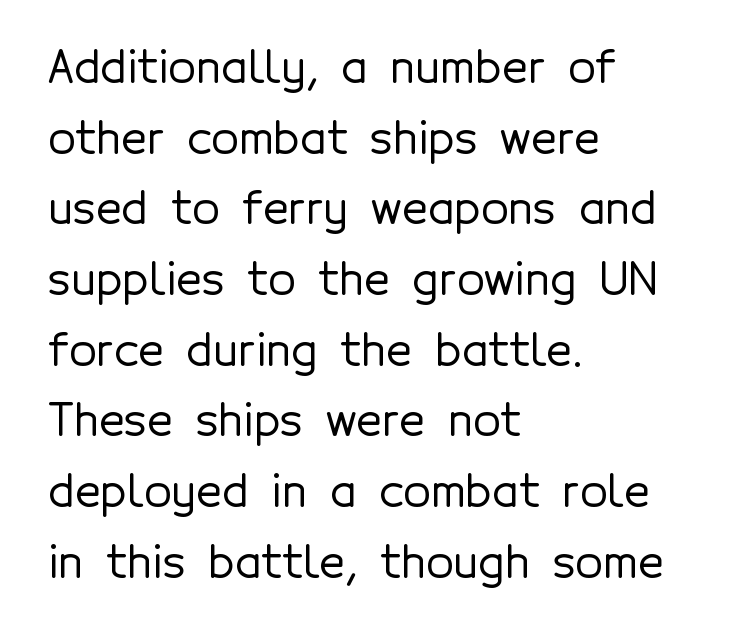
Q: Is the text italic (slanted)? A: No, it is upright.
Q: Is the typeface a serif or a sans-serif typeface? A: Sans-serif.
Q: Is the text underlined? A: No.
Q: How is the paragraph aligned? A: Left-aligned.
Q: Is the spacing between letters normal or unusually wide? A: Normal.
Q: Is the spacing between lines tight, normal or loose? A: Normal.
Q: Width (condensed, normal, or wide)? A: Normal.
Q: x-height? A: Medium.
Q: Monospaced? A: No.
